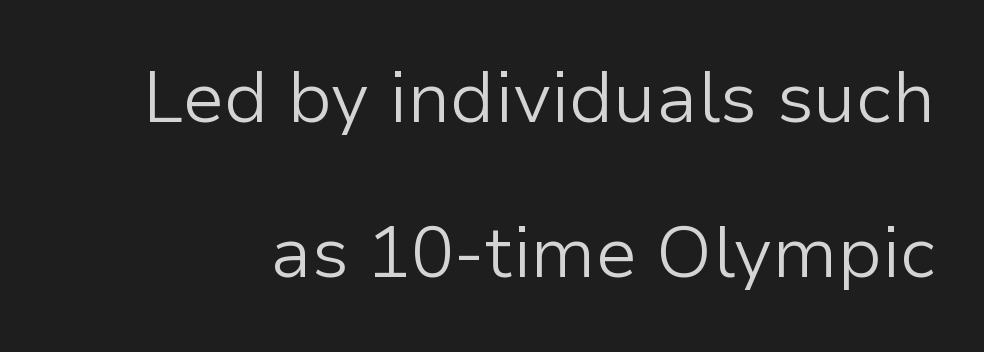
Q: Is the text bold? A: No.
Q: Is the text italic (slanted)? A: No, it is upright.
Q: Is the typeface a serif or a sans-serif typeface? A: Sans-serif.
Q: Is the text underlined? A: No.
Q: Is the spacing between letters normal or unusually wide? A: Normal.
Q: Is the spacing between lines tight, normal or loose? A: Loose.
Q: Width (condensed, normal, or wide)? A: Normal.
Q: Stroke contrast? A: Low.
Q: x-height? A: Medium.
Q: Monospaced? A: No.
